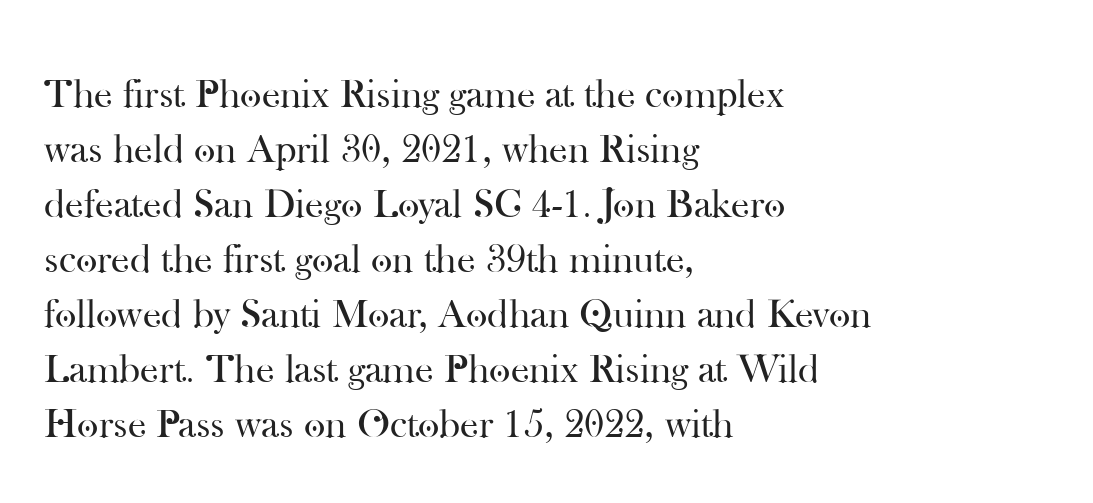
{"serif": "yes", "italic": "no", "bold": "no", "weight": "regular", "width": "normal", "stroke_contrast": "high", "x_height": "small", "monospaced": "no", "underline": "no", "align": "left", "line_spacing": "normal", "line_spacing_ratio": 1.34, "letter_spacing": "normal", "letter_spacing_em": 0.0, "glyph_px": 41}
